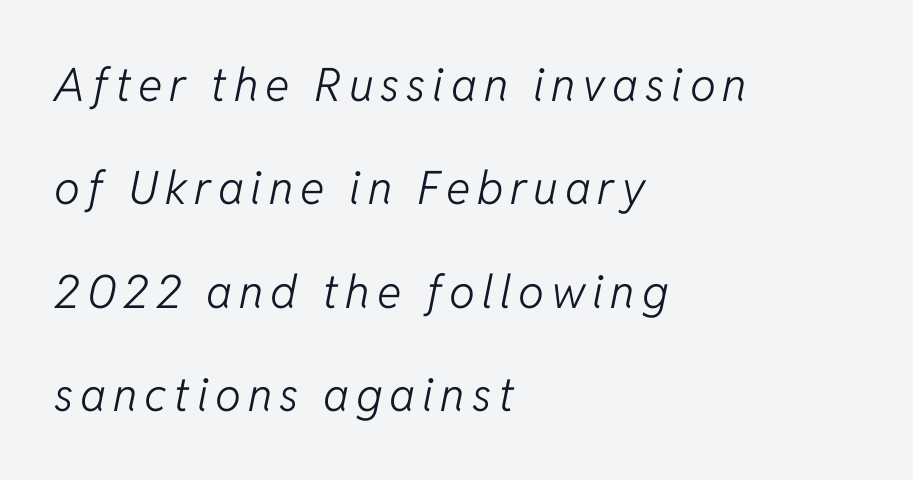
{"italic": "yes", "lean": "right", "slant_degrees": 11, "bold": "no", "weight": "light", "width": "normal", "stroke_contrast": "low", "x_height": "medium", "monospaced": "no", "underline": "no", "align": "left", "line_spacing": "loose", "line_spacing_ratio": 2.25, "glyph_px": 46}
